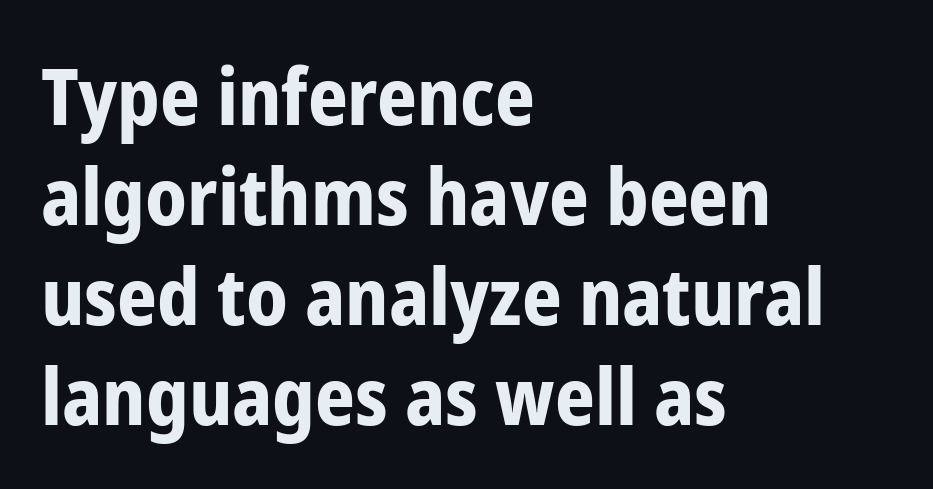
{"serif": "no", "italic": "no", "bold": "yes", "weight": "bold", "width": "condensed", "stroke_contrast": "low", "x_height": "medium", "monospaced": "no", "underline": "no", "align": "left", "line_spacing": "normal", "line_spacing_ratio": 1.28, "letter_spacing": "normal", "letter_spacing_em": 0.0, "glyph_px": 78}
